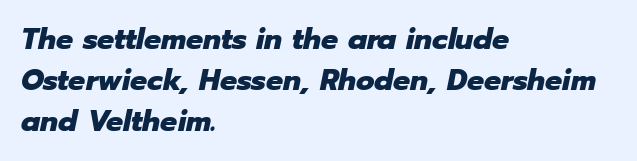
The paragraph has a hard left edge and a soft right edge. In terms of leading, this rendering sits right in the middle. The letters are slanted; this is an italic face. Nobody touched the tracking dial on this one. I'd describe the lettering as bold — thick and assertive.
